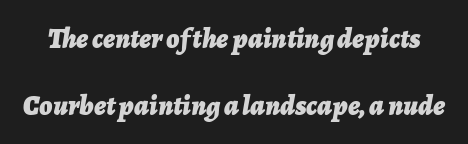
There is no visible air inserted between adjacent glyphs. Heft: maximum for text — a bold. Here the designer chose a conventional face with non-uniform glyph widths. The typography opts for an oblique posture over an upright one. The zone under the glyphs is completely vacant. Quick note: interline space is abundant.
